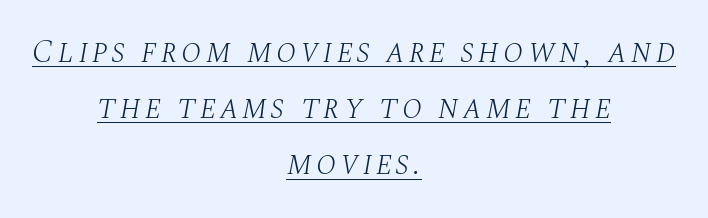
The image shows 33 px light serif type, italic (leaning right); set centered, normal line spacing (1.7x), underlined; medium stroke contrast and a large x-height.
